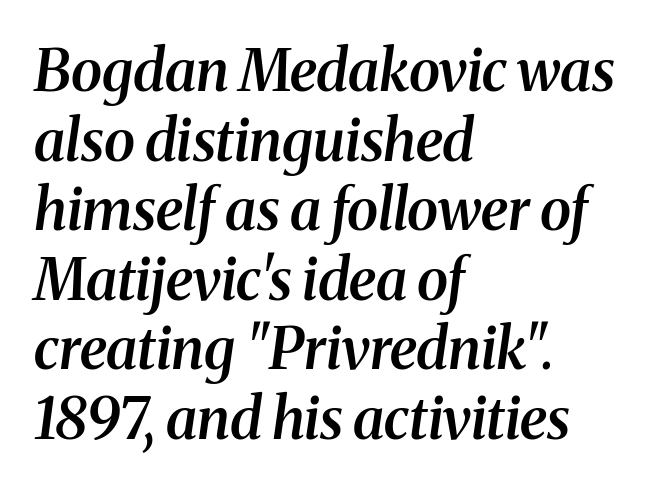
One-word summary of the alignment: left. The face used here is a semibold: visibly heavier than regular, lighter than bold. The rendering shows small feet on the letterforms — a serif design. Clear beneath every line of the passage. These lines keep a tight, regular rhythm from letter to letter.
